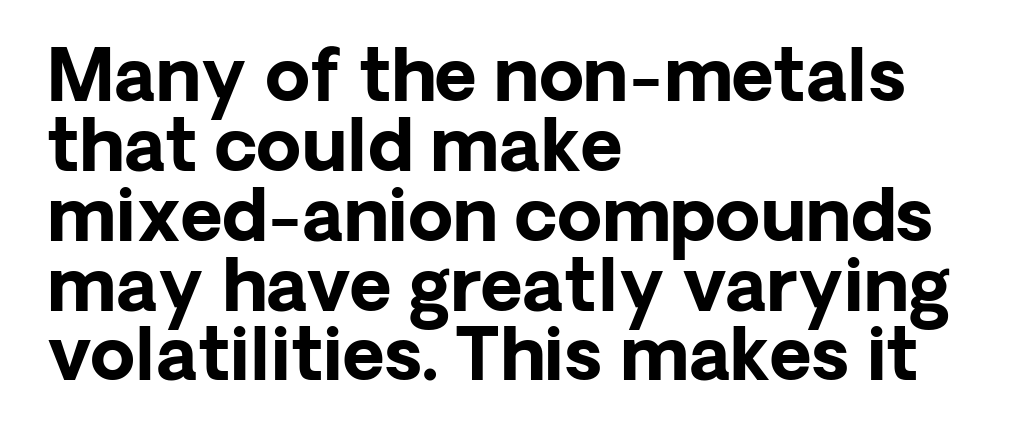
The image shows 72 px bold sans-serif type, upright; set left-aligned, tight line spacing (0.97x), normal letter spacing, not underlined; low stroke contrast and a medium x-height.
